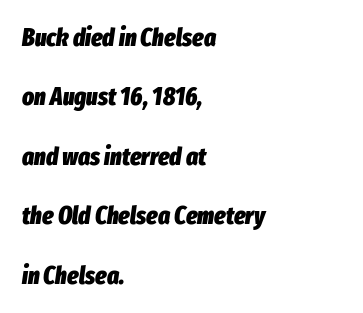
Leading: increased. Letters rest on an invisible, unmarked baseline. The text block is weighted toward the left margin, trailing off unevenly rightward. The rendering keeps characters at their native spacing.
